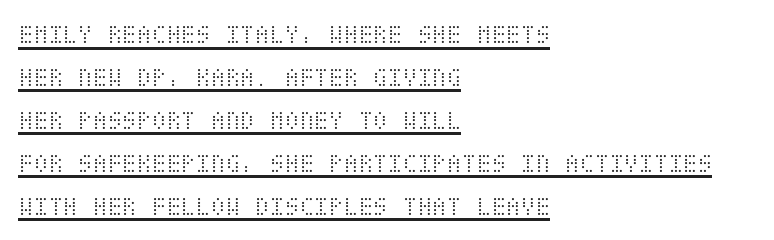
{"italic": "no", "bold": "no", "underline": "yes", "align": "left", "line_spacing": "normal", "line_spacing_ratio": 1.59, "letter_spacing": "normal", "letter_spacing_em": 0.0, "glyph_px": 27}
